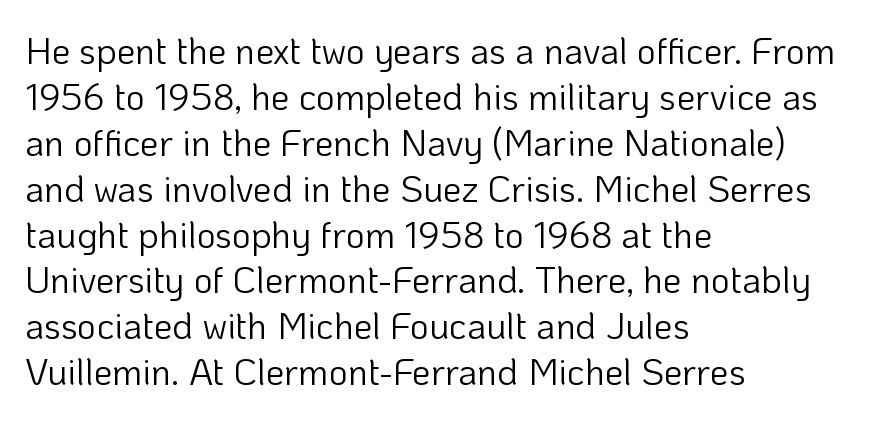
{"serif": "no", "italic": "no", "bold": "no", "weight": "light", "width": "normal", "stroke_contrast": "low", "x_height": "medium", "monospaced": "no", "underline": "no", "align": "left", "line_spacing_ratio": 1.24, "letter_spacing": "normal", "letter_spacing_em": 0.0, "glyph_px": 37}
